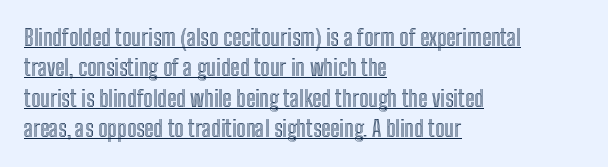
{"italic": "no", "underline": "yes", "align": "left", "line_spacing": "normal", "line_spacing_ratio": 1.38, "letter_spacing": "normal", "letter_spacing_em": 0.0, "glyph_px": 22}
